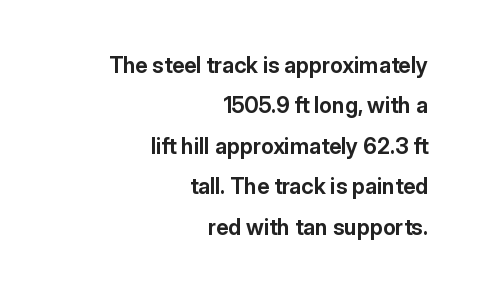
Typeset ragged left — the right edge is the straight one. Only glyphs here, with clear space below each row. You'd pick this weight for a headline — it's a proper bold. The tracking reads as untouched default to a designer's eye. Unlike italic type, these characters show no tilt at all.
